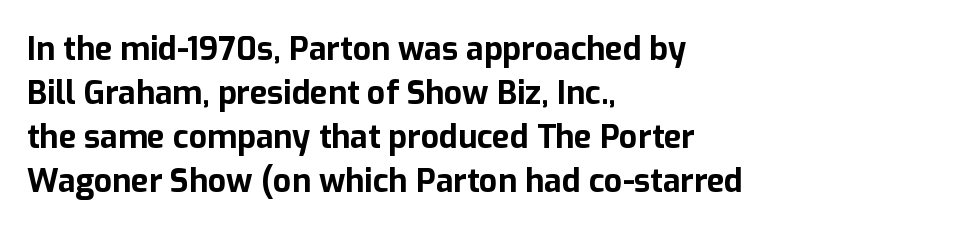
Inter-character spacing is left at the font's built-in metrics. Vertical strokes here are truly vertical. Left-aligned paragraph, ragged on the right. To sum up the face: it is a sans, with no serifs. The passage shown is typed in a proportional face where columns would drift.
